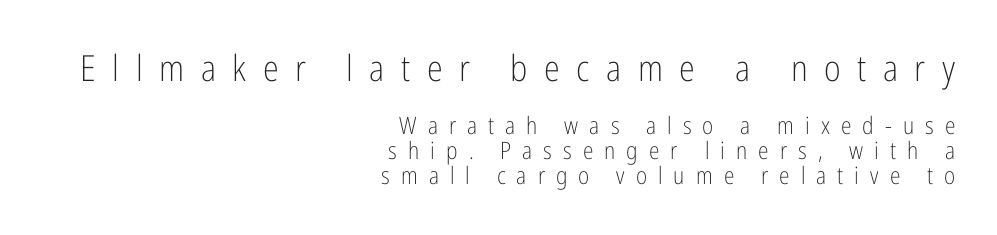
Weight class: somewhere from thin through regular. Summary of vertical rhythm: compact, with narrow interline spacing. Bare-footed words on every line. The face used here is proportionally spaced, like ordinary book or web type. Character size in the leading block exceeds that of the trailing block. What stands out about the letter spacing? Its width — letters are far apart.
